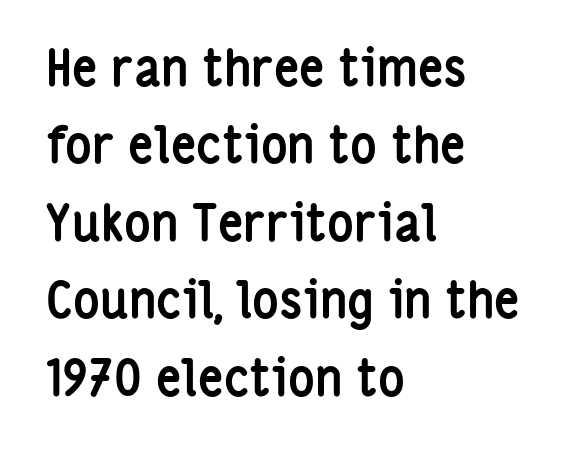
Q: Is the text bold? A: Yes.
Q: Is the text italic (slanted)? A: No, it is upright.
Q: Is the typeface a serif or a sans-serif typeface? A: Sans-serif.
Q: Is the text underlined? A: No.
Q: How is the paragraph aligned? A: Left-aligned.
Q: Is the spacing between letters normal or unusually wide? A: Normal.
Q: Is the spacing between lines tight, normal or loose? A: Normal.
Q: Width (condensed, normal, or wide)? A: Condensed.
Q: Stroke contrast? A: Low.
Q: x-height? A: Medium.
Q: Monospaced? A: No.
